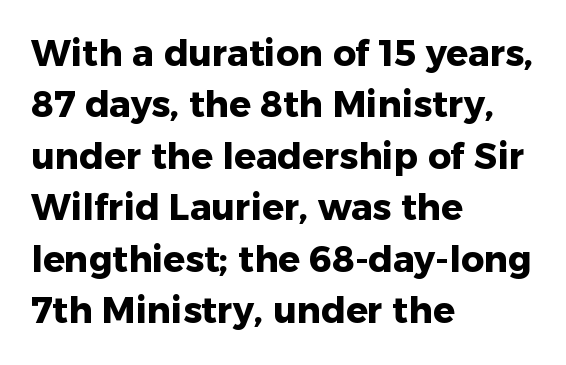
The image shows 36 px heavy sans-serif type, upright; set left-aligned, normal line spacing (1.43x), normal letter spacing, not underlined; low stroke contrast and a medium x-height.
